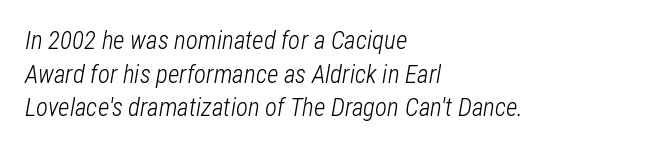
Q: Is the text bold? A: No.
Q: Is the text italic (slanted)? A: Yes, it leans right by about 12 degrees.
Q: Is the text underlined? A: No.
Q: How is the paragraph aligned? A: Left-aligned.
Q: Is the spacing between letters normal or unusually wide? A: Normal.
Q: Is the spacing between lines tight, normal or loose? A: Normal.
